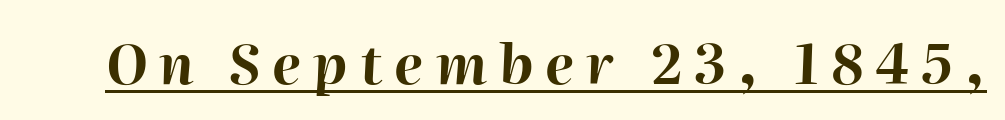
{"italic": "yes", "lean": "right", "slant_degrees": 2, "bold": "yes", "weight": "bold", "width": "normal", "stroke_contrast": "high", "x_height": "medium", "monospaced": "no", "underline": "yes", "letter_spacing": "wide", "letter_spacing_em": 0.22, "glyph_px": 55}
